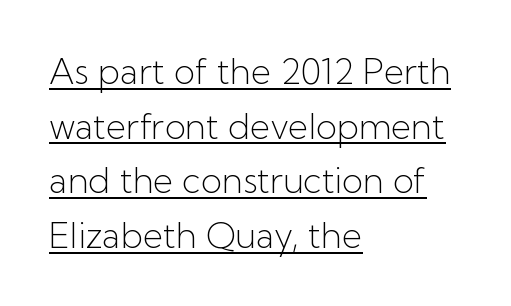
The image shows 35 px light sans-serif type, upright; set left-aligned, normal line spacing (1.56x), normal letter spacing, underlined; low stroke contrast and a medium x-height.
